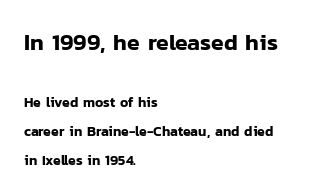
{"italic": "no", "underline": "no", "align": "left", "line_spacing": "loose", "line_spacing_ratio": 2.1, "letter_spacing": "normal", "letter_spacing_em": 0.0, "larger_block": "first", "size_ratio": 1.64, "glyph_px": 23}
